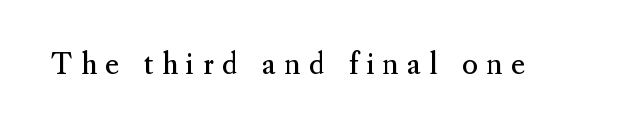
The image shows 27 px text type, upright; set unusually wide letter spacing (+0.32 em), not underlined.
